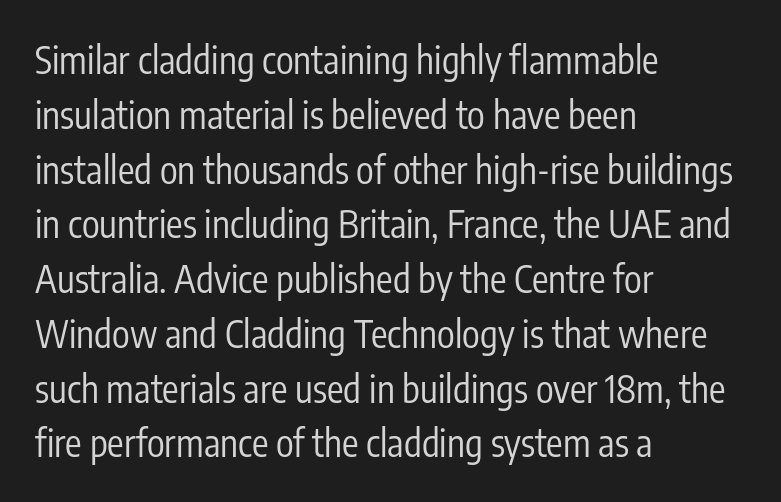
The image shows 37 px regular-weight, condensed sans-serif type, upright; set left-aligned, normal line spacing (1.48x), normal letter spacing, not underlined; low stroke contrast and a medium x-height.
